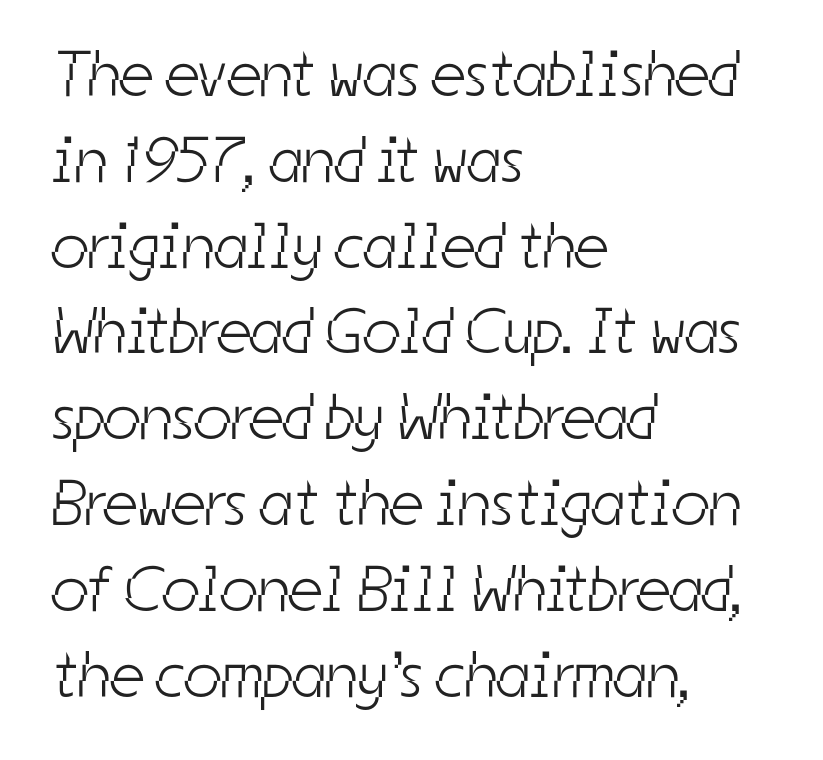
Is this a fixed-width face? No — the glyphs have proportional, varying widths. Words appear dense and cohesive because spacing is normal. The rows are spaced the way most documents space them. In terms of letterform style, serifs are entirely absent.
